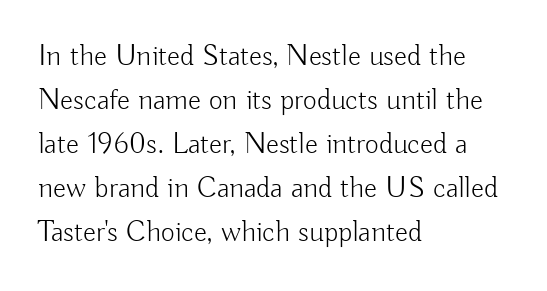
The image shows 30 px light sans-serif type, upright; set left-aligned, normal line spacing (1.47x), normal letter spacing, not underlined; low stroke contrast and a small x-height.
